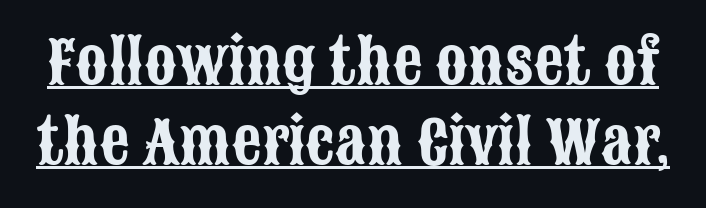
Q: Is the text italic (slanted)? A: No, it is upright.
Q: Is the typeface a serif or a sans-serif typeface? A: Sans-serif.
Q: Is the text underlined? A: Yes.
Q: Is the spacing between letters normal or unusually wide? A: Normal.
Q: Is the spacing between lines tight, normal or loose? A: Normal.
Q: Width (condensed, normal, or wide)? A: Condensed.
Q: Stroke contrast? A: Low.
Q: x-height? A: Large.
Q: Monospaced? A: No.
